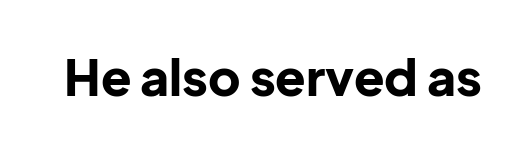
{"serif": "no", "italic": "no", "bold": "yes", "weight": "bold", "width": "normal", "stroke_contrast": "low", "x_height": "medium", "monospaced": "no", "underline": "no", "letter_spacing": "normal", "letter_spacing_em": 0.0, "glyph_px": 50}
